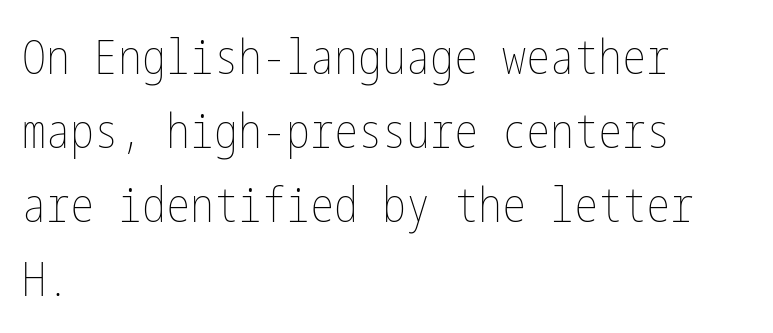
Nothing unusual about the tracking: characters are spaced as the font intends. Has an underline been added? It has not. The line-height multiplier appears to be the usual default. Italic: no, the glyphs are upright roman. Is this a heavy cut? Hardly; it is regular or lighter.
